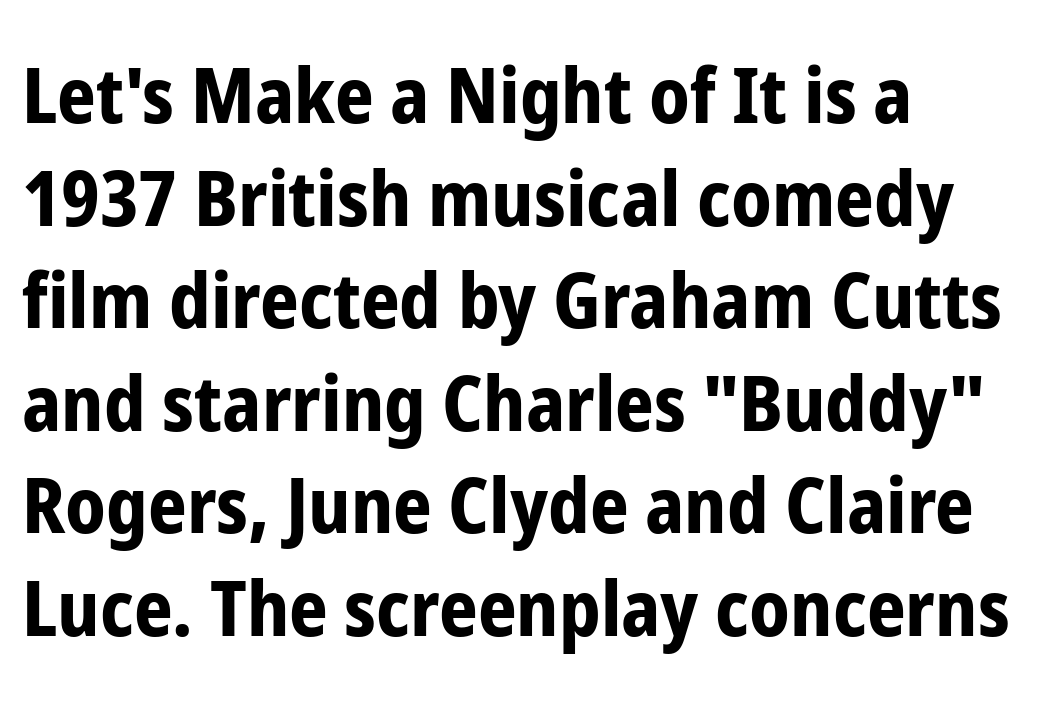
Honestly, the letter spacing is just normal — you wouldn't notice it. Where is the straight margin? On the left. Compared with an ordinary text face, these strokes are far heavier — a full bold. Is this a fixed-width face? No — the glyphs have proportional, varying widths. To sum up the face: it is a sans, with no serifs.
